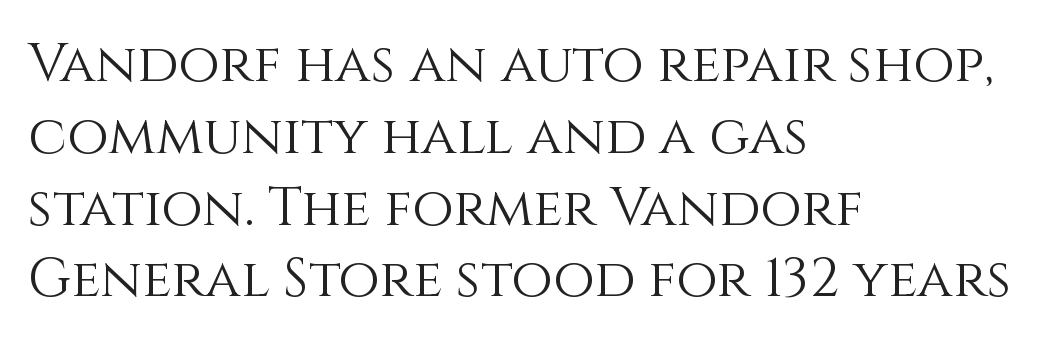
The image shows 54 px light type, upright; set left-aligned, normal line spacing (1.33x), normal letter spacing, not underlined; medium stroke contrast and a large x-height.
